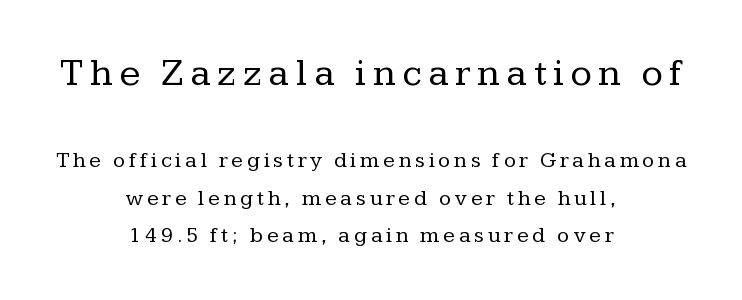
Q: Is the text bold? A: No.
Q: Is the text italic (slanted)? A: No, it is upright.
Q: Is the typeface a serif or a sans-serif typeface? A: Serif.
Q: Is the text underlined? A: No.
Q: How is the paragraph aligned? A: Centered.
Q: Is the spacing between lines tight, normal or loose? A: Normal.
Q: Which block of text is set in a larger size, the first (top) or the second (bottom)? A: The first (top) one.
Q: Width (condensed, normal, or wide)? A: Normal.
Q: Stroke contrast? A: Low.
Q: x-height? A: Medium.
Q: Monospaced? A: No.
